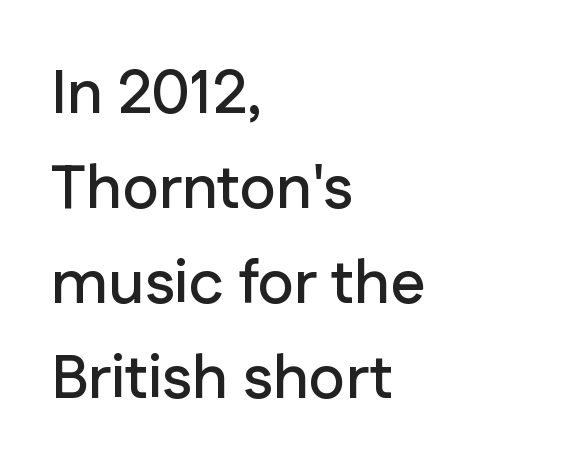
The image shows 62 px sans-serif type, upright; set left-aligned, normal line spacing (1.53x), normal letter spacing, not underlined; low stroke contrast and a medium x-height.
